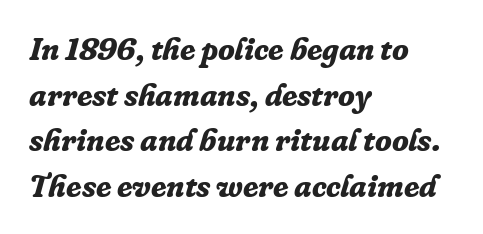
The image shows 31 px bold serif type, italic (leaning right); set left-aligned, normal line spacing (1.47x), normal letter spacing, not underlined; low stroke contrast and a medium x-height.
